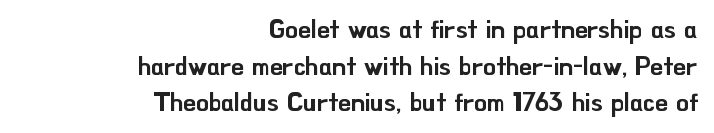
Q: Is the text italic (slanted)? A: No, it is upright.
Q: Is the text underlined? A: No.
Q: How is the paragraph aligned? A: Right-aligned.
Q: Is the spacing between letters normal or unusually wide? A: Normal.
Q: Is the spacing between lines tight, normal or loose? A: Normal.
